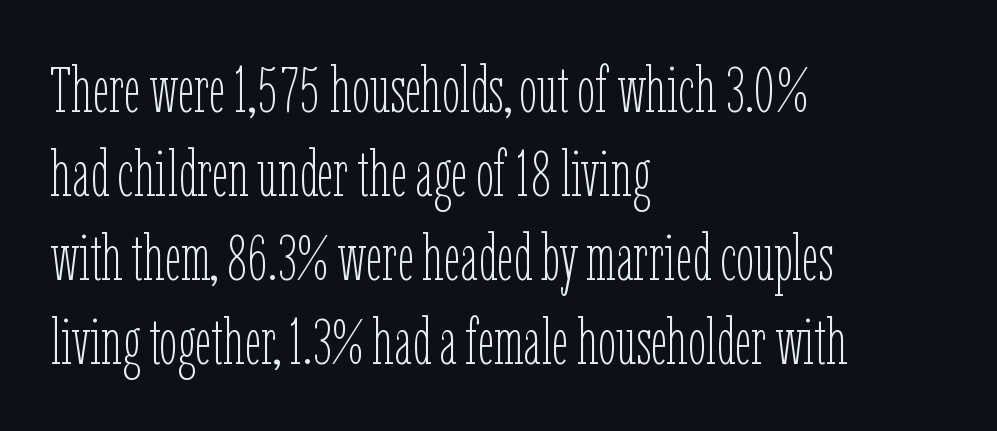
Rendered with straight, roman letterforms. What stands out about the letter spacing? Nothing — it is the standard amount. The foot of each line stays bare and open. The letters advance in unequal steps, a hallmark of proportional type. The font sits on the lighter half of the weight spectrum, regular included.
